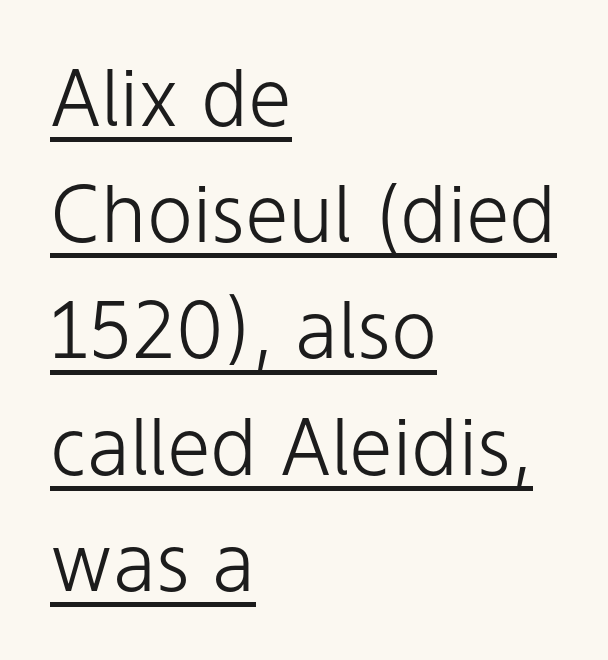
{"serif": "no", "italic": "no", "bold": "no", "weight": "light", "width": "normal", "stroke_contrast": "low", "x_height": "medium", "monospaced": "no", "underline": "yes", "align": "left", "line_spacing": "normal", "line_spacing_ratio": 1.49, "letter_spacing": "normal", "letter_spacing_em": 0.0, "glyph_px": 78}
